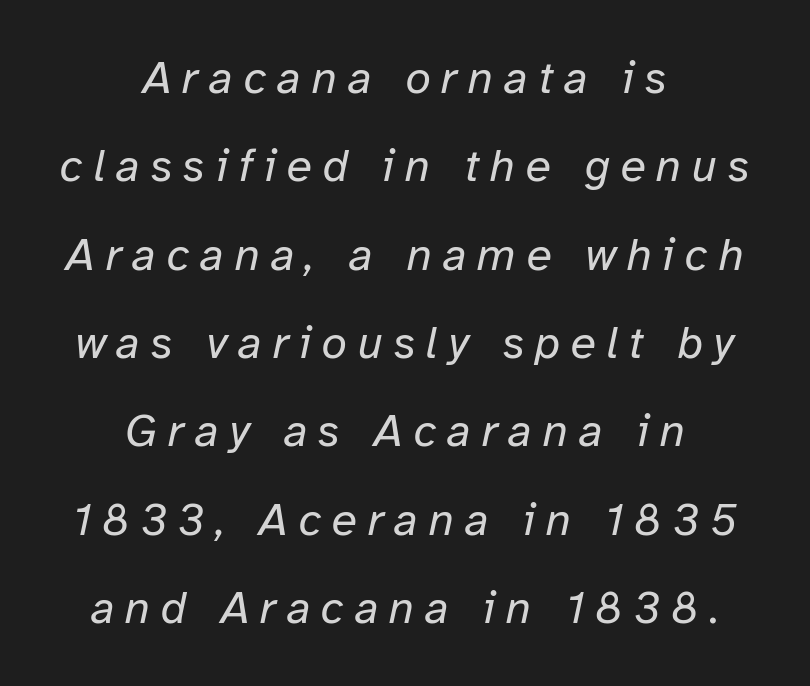
Notice the wide empty band between every row — that's loose leading. It's the slanting kind of type. Quick note: underline off. Stems and bowls with no extra thickness — not bold. Varying glyph widths throughout — classic text-font behaviour.
